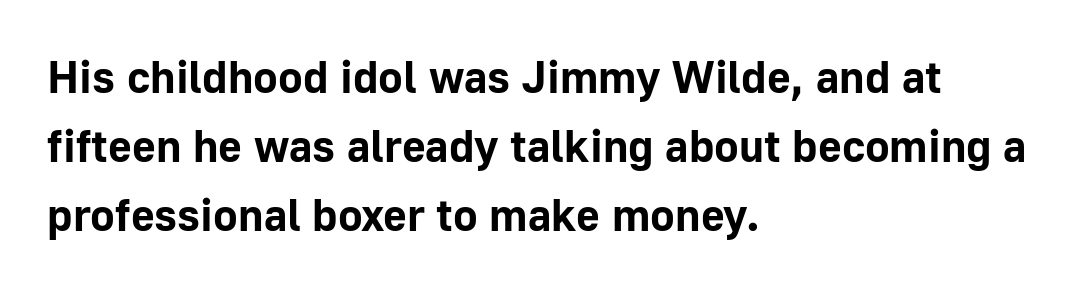
The image shows 46 px bold sans-serif type, upright; set left-aligned, normal line spacing (1.5x), normal letter spacing, not underlined; low stroke contrast and a medium x-height.
